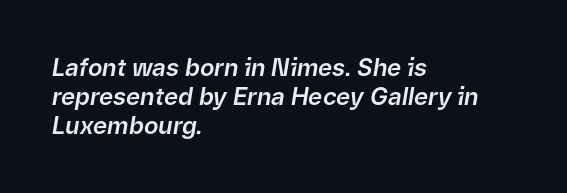
The specimen omits any rule beneath the text block's lines. Visually the block forms a straight wall on the left and a jagged coastline on the right. The text carries the slant typical of an italic or oblique font. The rendering keeps characters at their native spacing.
